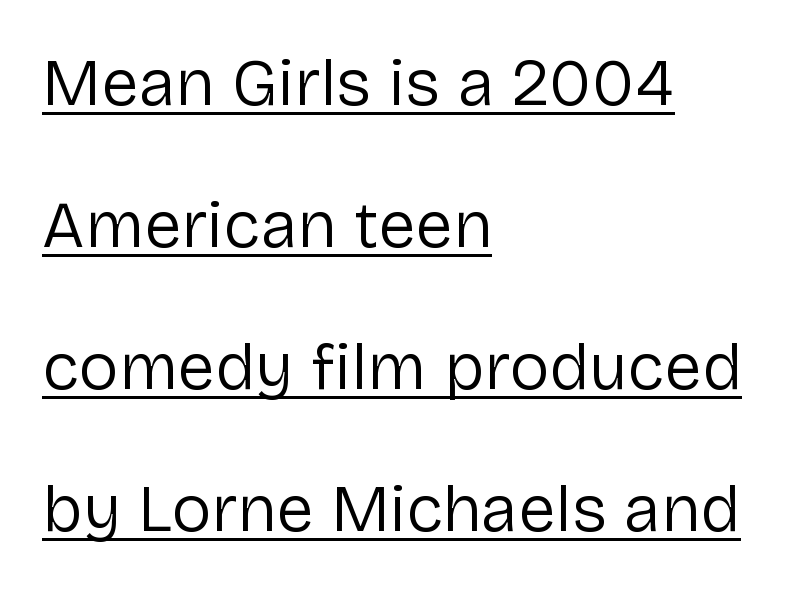
Q: Is the text bold? A: No.
Q: Is the text italic (slanted)? A: No, it is upright.
Q: Is the typeface a serif or a sans-serif typeface? A: Sans-serif.
Q: Is the text underlined? A: Yes.
Q: How is the paragraph aligned? A: Left-aligned.
Q: Is the spacing between letters normal or unusually wide? A: Normal.
Q: Is the spacing between lines tight, normal or loose? A: Loose.
Q: Width (condensed, normal, or wide)? A: Normal.
Q: Stroke contrast? A: Low.
Q: x-height? A: Medium.
Q: Monospaced? A: No.
